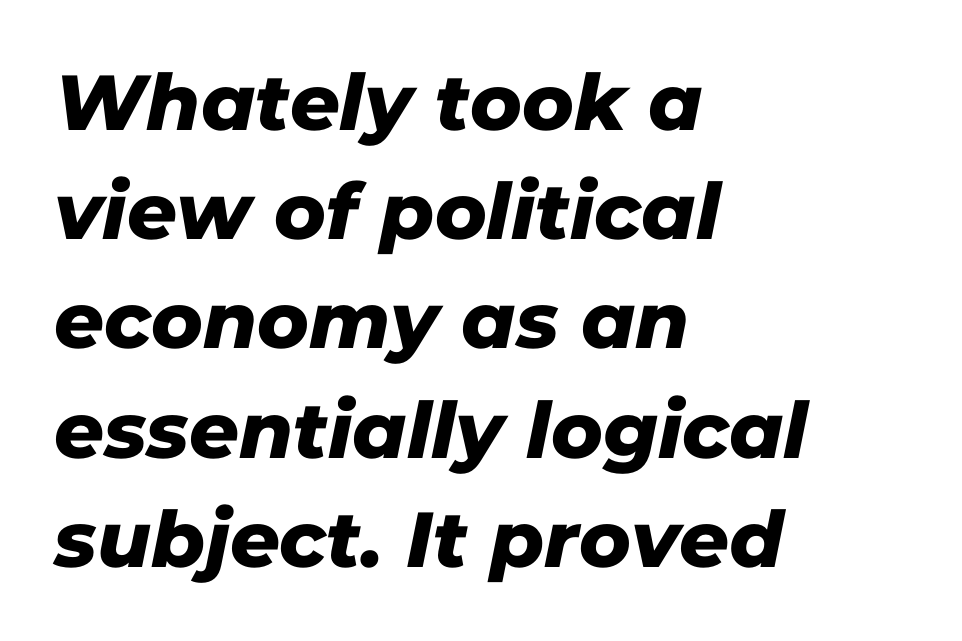
The image shows 78 px sans-serif type; set left-aligned, normal line spacing (1.4x), normal letter spacing, not underlined; low stroke contrast and a medium x-height.
